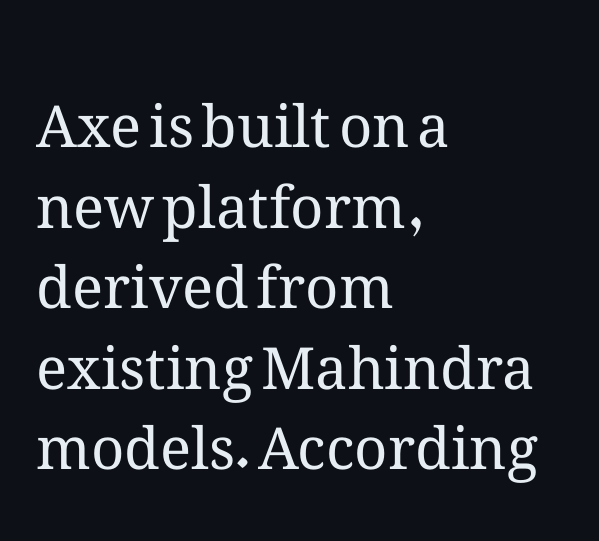
The image shows 58 px regular-weight type, upright; set left-aligned, normal line spacing (1.39x), normal letter spacing, not underlined; medium stroke contrast and a medium x-height.
